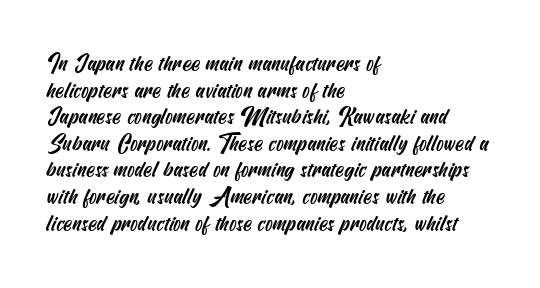
Left-aligned paragraph, ragged on the right. Descenders are the only things crossing below the line. A typesetter would call this zero additional tracking.
